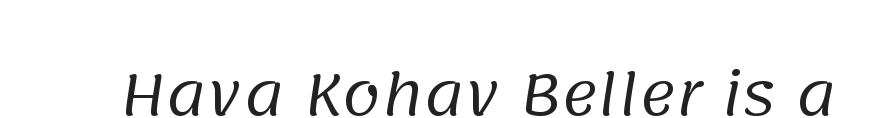
Underline: absent. The type is set solid horizontally, with unmodified tracking. Varying glyph widths throughout — classic text-font behaviour. I'd call this a sans setting — the letters go barefoot. The strokes are not fattened; the text isn't bold.
